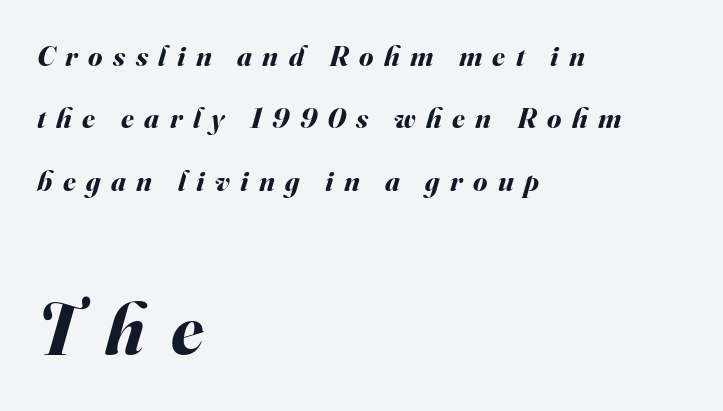
The image shows 73 px bold type, italic (leaning right); set left-aligned, loose line spacing (2.15x), unusually wide letter spacing (+0.36 em), not underlined; the second (bottom) block is 2.52x larger; medium stroke contrast and a small x-height.
